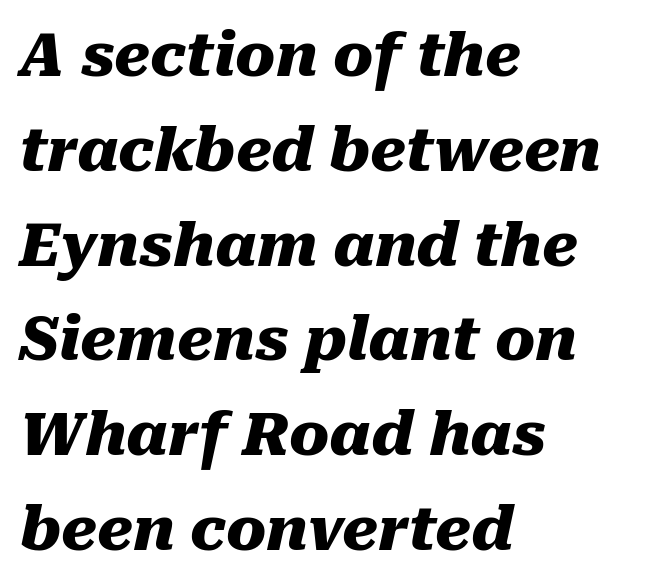
{"italic": "yes", "lean": "right", "slant_degrees": 10, "bold": "yes", "weight": "heavy", "width": "normal", "stroke_contrast": "medium", "x_height": "medium", "monospaced": "no", "underline": "no", "align": "left", "line_spacing": "normal", "line_spacing_ratio": 1.58, "letter_spacing": "normal", "letter_spacing_em": 0.0, "glyph_px": 60}
